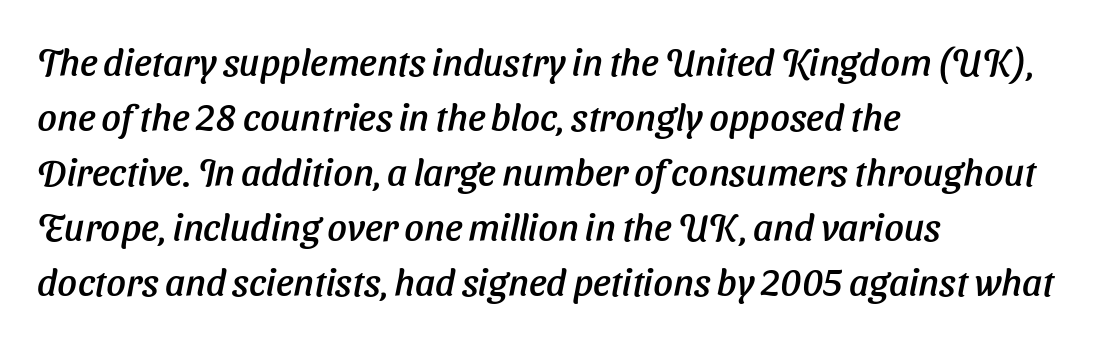
The image shows 38 px text type; set left-aligned, normal line spacing (1.45x), normal letter spacing, not underlined; low stroke contrast and a medium x-height.
